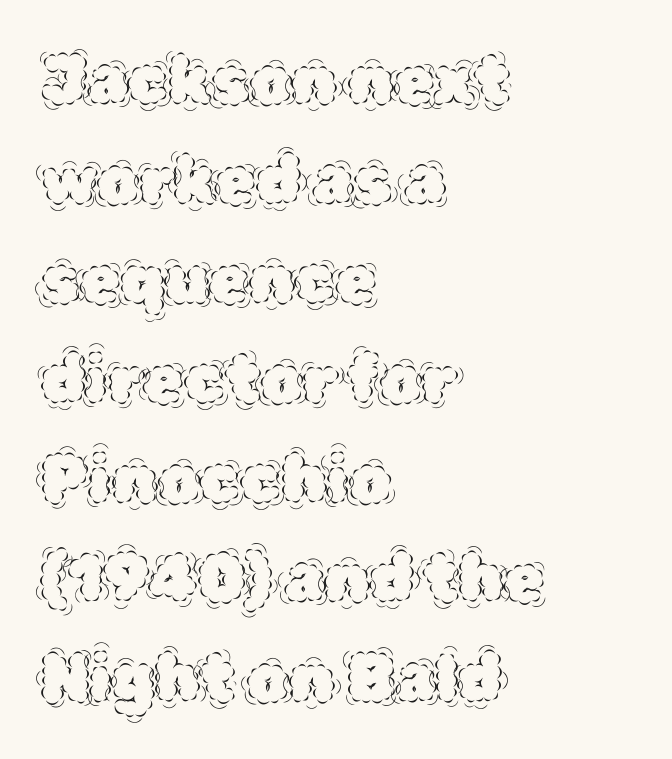
A typesetter would call this leading conventional body-copy spacing. The type sits square on the baseline with zero lean. Is this a heavy cut? Hardly; it is regular or lighter. Every row of glyphs begins at an identical x-position on the left.
